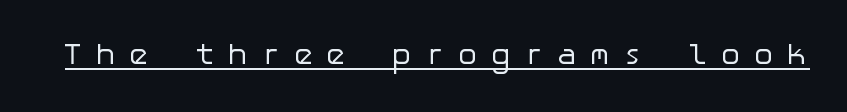
{"serif": "no", "italic": "no", "bold": "no", "weight": "regular", "width": "normal", "stroke_contrast": "low", "x_height": "medium", "underline": "yes", "letter_spacing": "wide", "letter_spacing_em": 0.43, "glyph_px": 30}
